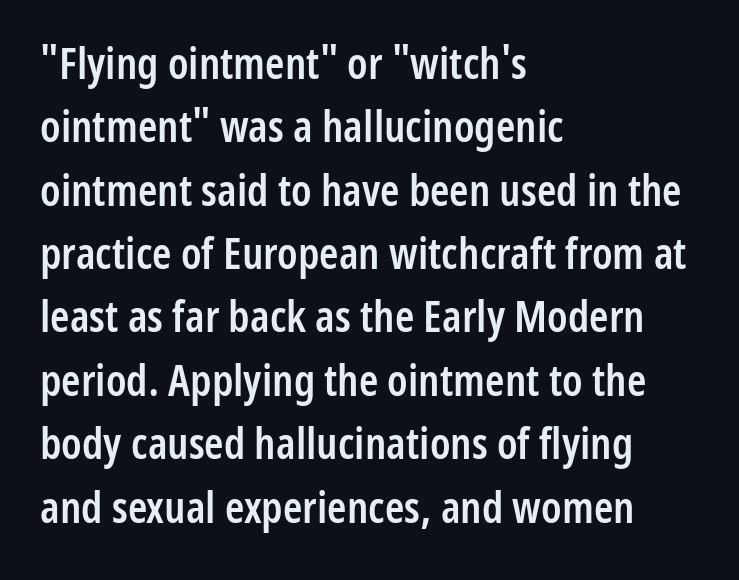
Is there any slant? The stems are plumb. Baseline-to-baseline distance is the conventional proportion of letter height. Spacing verdict: proportional, widths tailored to each character. Visually the block forms a straight wall on the left and a jagged coastline on the right. The font is running at a semibold setting, under full bold.
